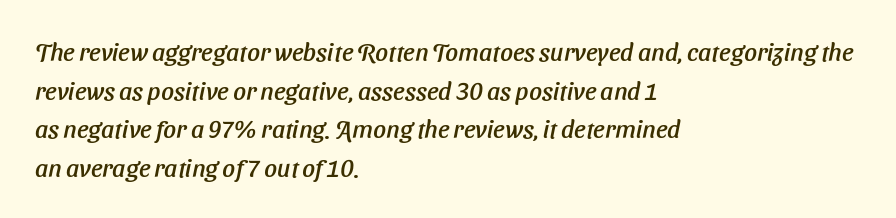
Q: Is the text italic (slanted)? A: Yes, it leans right by about 11 degrees.
Q: Is the text underlined? A: No.
Q: How is the paragraph aligned? A: Left-aligned.
Q: Is the spacing between letters normal or unusually wide? A: Normal.
Q: Is the spacing between lines tight, normal or loose? A: Normal.
